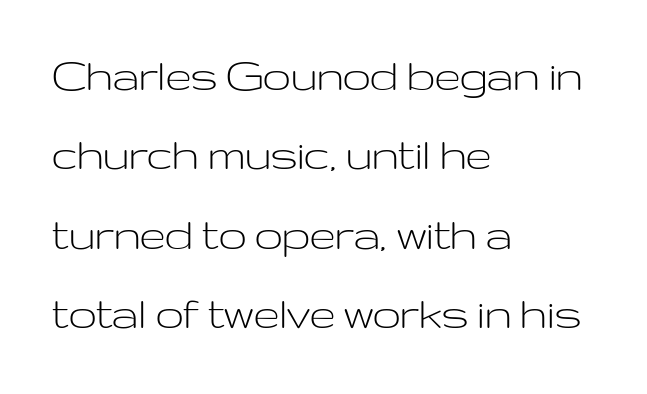
Whoever set this chose a conventional vertical rhythm. Line starts are locked; line ends wander. This rendering leaves character spacing at its baseline value. Every character sits straight up, as roman type does. Is this a fixed-width face? No — the glyphs have proportional, varying widths.
